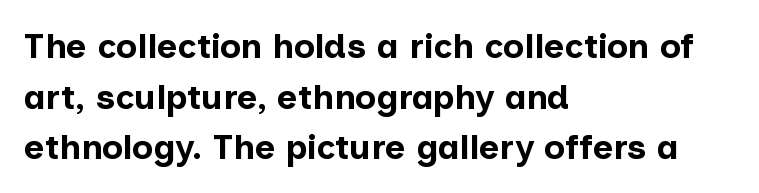
The image shows 35 px bold sans-serif type, upright; set left-aligned, normal line spacing (1.45x), normal letter spacing, not underlined; low stroke contrast and a medium x-height.
